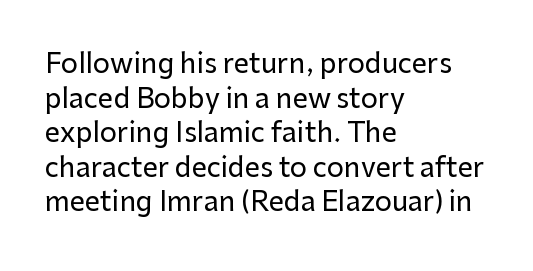
Q: Is the text italic (slanted)? A: No, it is upright.
Q: Is the text underlined? A: No.
Q: How is the paragraph aligned? A: Left-aligned.
Q: Is the spacing between letters normal or unusually wide? A: Normal.
Q: Is the spacing between lines tight, normal or loose? A: Normal.
